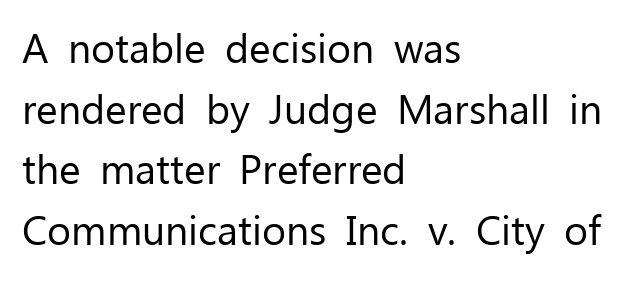
Q: Is the text bold? A: No.
Q: Is the text italic (slanted)? A: No, it is upright.
Q: Is the typeface a serif or a sans-serif typeface? A: Sans-serif.
Q: Is the text underlined? A: No.
Q: How is the paragraph aligned? A: Left-aligned.
Q: Is the spacing between letters normal or unusually wide? A: Normal.
Q: Is the spacing between lines tight, normal or loose? A: Normal.
Q: Width (condensed, normal, or wide)? A: Normal.
Q: Stroke contrast? A: Low.
Q: x-height? A: Medium.
Q: Monospaced? A: No.
